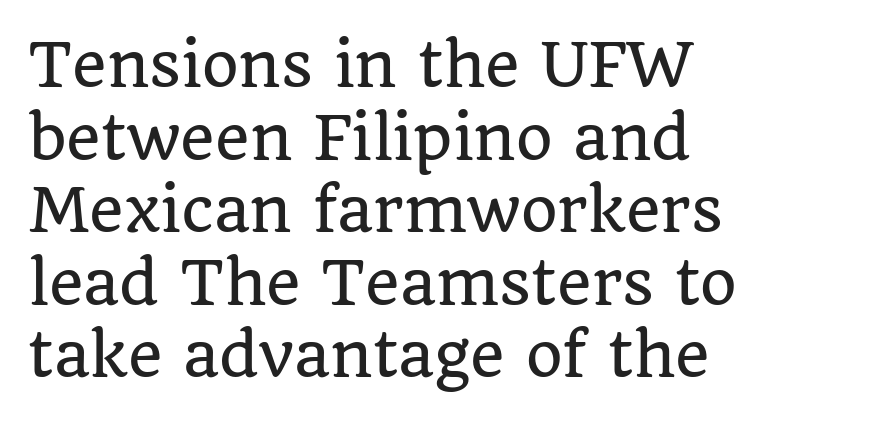
The lines in this sample share a left origin and differ only in where they stop. The letters sit at their default tracking, neither squeezed nor spread. Do the letters lean? They stand straight. Do the characters align in a grid? No, the font is proportional. Nobody drew a line under any word here. The face used here is seriffed, in the tradition of book romans.
